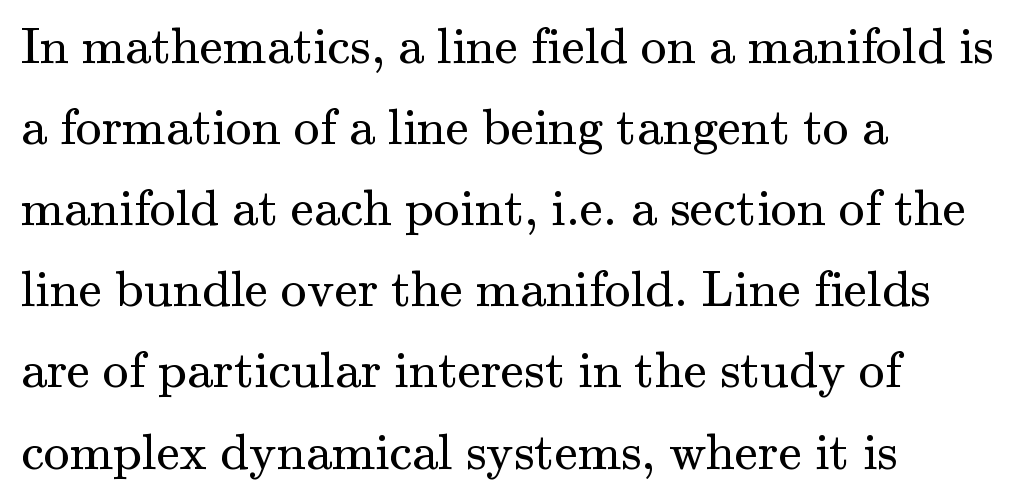
{"serif": "yes", "italic": "no", "bold": "no", "weight": "regular", "width": "normal", "stroke_contrast": "medium", "x_height": "small", "monospaced": "no", "underline": "no", "align": "left", "line_spacing": "normal", "line_spacing_ratio": 1.56, "letter_spacing": "normal", "letter_spacing_em": 0.0, "glyph_px": 52}
